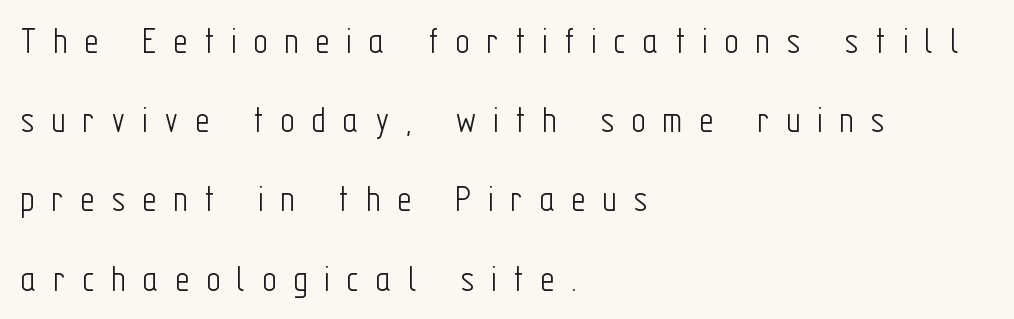
Q: Is the text bold? A: No.
Q: Is the text italic (slanted)? A: No, it is upright.
Q: Is the typeface a serif or a sans-serif typeface? A: Sans-serif.
Q: Is the text underlined? A: No.
Q: How is the paragraph aligned? A: Left-aligned.
Q: Is the spacing between letters normal or unusually wide? A: Unusually wide.
Q: Is the spacing between lines tight, normal or loose? A: Loose.
Q: Width (condensed, normal, or wide)? A: Condensed.
Q: Stroke contrast? A: Low.
Q: x-height? A: Medium.
Q: Monospaced? A: No.
